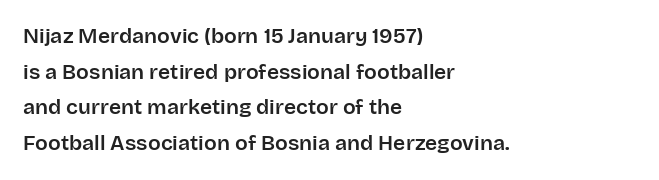
{"italic": "no", "underline": "no", "align": "left", "line_spacing": "normal", "line_spacing_ratio": 1.7, "letter_spacing": "normal", "letter_spacing_em": 0.0, "glyph_px": 21}
